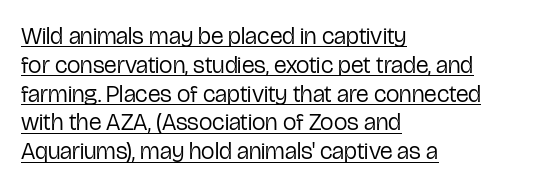
Q: Is the text bold? A: No.
Q: Is the text italic (slanted)? A: No, it is upright.
Q: Is the text underlined? A: Yes.
Q: How is the paragraph aligned? A: Left-aligned.
Q: Is the spacing between letters normal or unusually wide? A: Normal.
